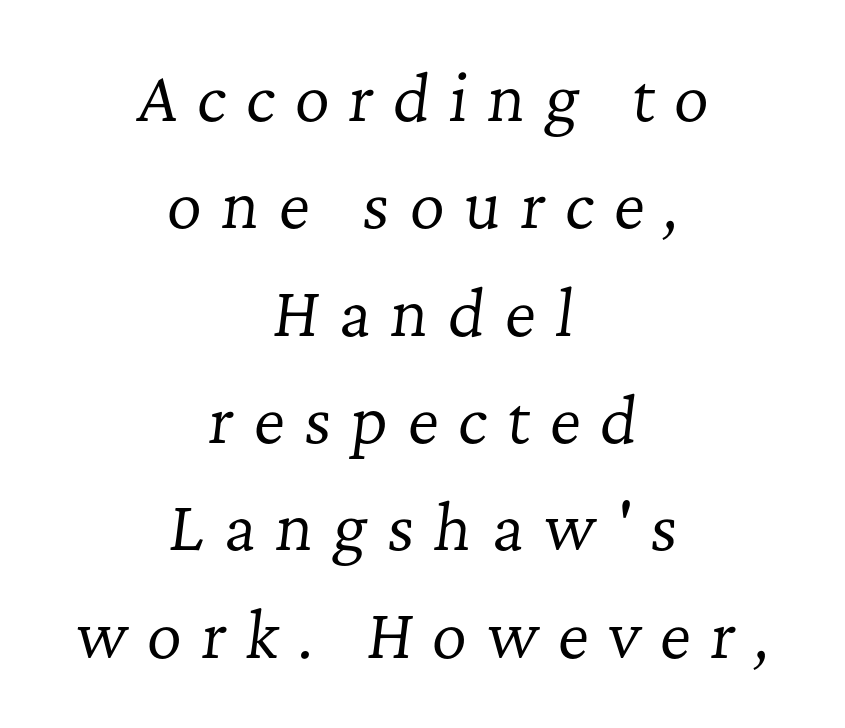
The image shows 61 px regular-weight serif type, italic (leaning right); set centered, line spacing 1.76x, unusually wide letter spacing (+0.32 em), not underlined; low stroke contrast and a medium x-height.
